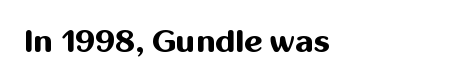
You'd pick this weight for a headline — it's a proper bold. Typographically, this falls in the sans-serif category. Think of a printed novel: that variable character pitch is what you see here. Characters remain perfectly vertical along every line. Bare-footed words on every line. There is no visible air inserted between adjacent glyphs.
